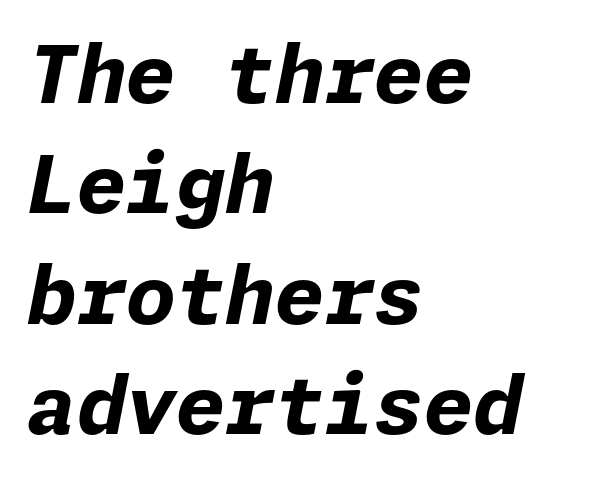
The image shows 80 px bold type, italic (leaning right); set left-aligned, normal line spacing (1.38x), normal letter spacing, not underlined; low stroke contrast and a medium x-height.
